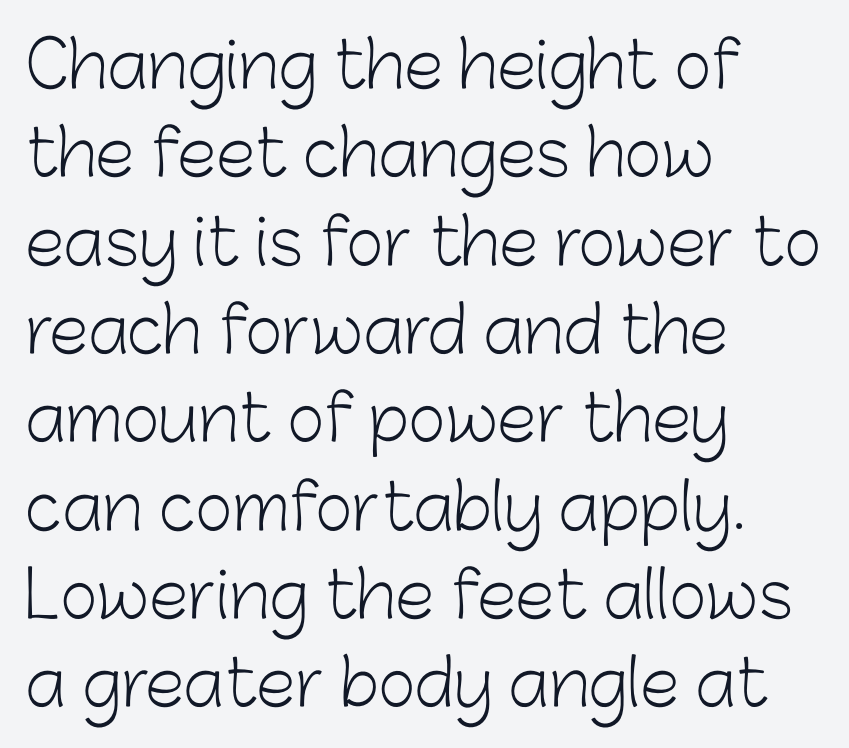
Q: Is the text bold? A: No.
Q: Is the text italic (slanted)? A: No, it is upright.
Q: Is the typeface a serif or a sans-serif typeface? A: Sans-serif.
Q: Is the text underlined? A: No.
Q: How is the paragraph aligned? A: Left-aligned.
Q: Is the spacing between letters normal or unusually wide? A: Normal.
Q: Is the spacing between lines tight, normal or loose? A: Normal.
Q: Width (condensed, normal, or wide)? A: Normal.
Q: Stroke contrast? A: Low.
Q: x-height? A: Medium.
Q: Monospaced? A: No.
